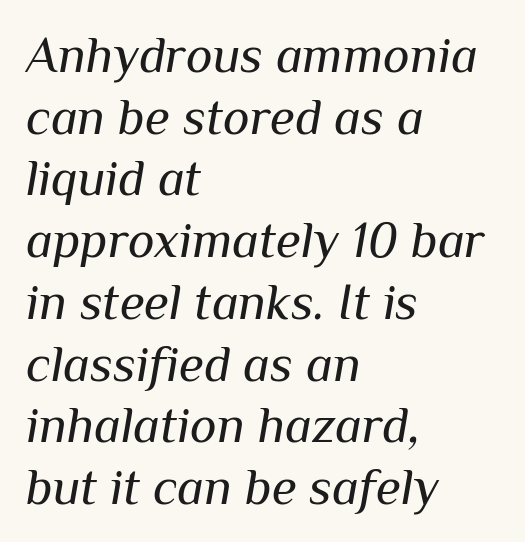
The image shows 51 px regular-weight type, italic (leaning right); set left-aligned, line spacing 1.21x, normal letter spacing, not underlined; medium stroke contrast and a medium x-height.
